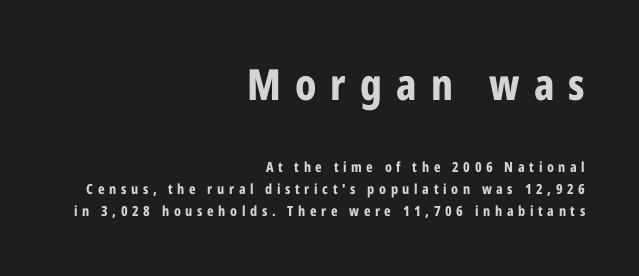
Q: Is the text bold? A: Yes.
Q: Is the text italic (slanted)? A: No, it is upright.
Q: Is the typeface a serif or a sans-serif typeface? A: Sans-serif.
Q: Is the text underlined? A: No.
Q: How is the paragraph aligned? A: Right-aligned.
Q: Is the spacing between letters normal or unusually wide? A: Unusually wide.
Q: Is the spacing between lines tight, normal or loose? A: Normal.
Q: Which block of text is set in a larger size, the first (top) or the second (bottom)? A: The first (top) one.
Q: Width (condensed, normal, or wide)? A: Condensed.
Q: Stroke contrast? A: Low.
Q: x-height? A: Medium.
Q: Monospaced? A: No.
